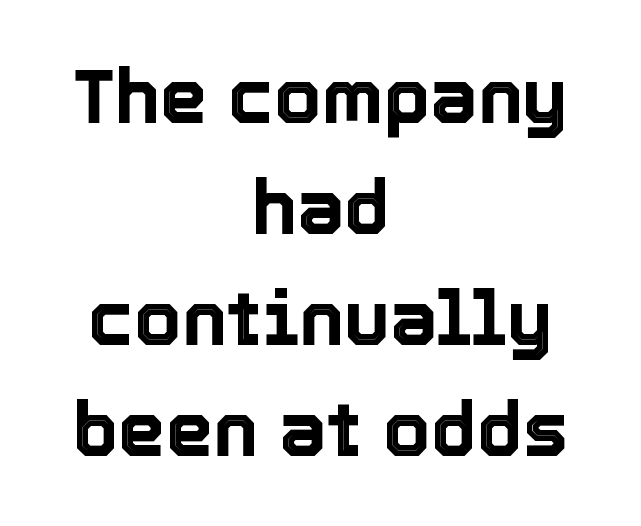
{"italic": "no", "width": "normal", "x_height": "medium", "monospaced": "no", "underline": "no", "align": "center", "line_spacing": "normal", "line_spacing_ratio": 1.46, "letter_spacing": "normal", "letter_spacing_em": 0.0, "glyph_px": 76}
